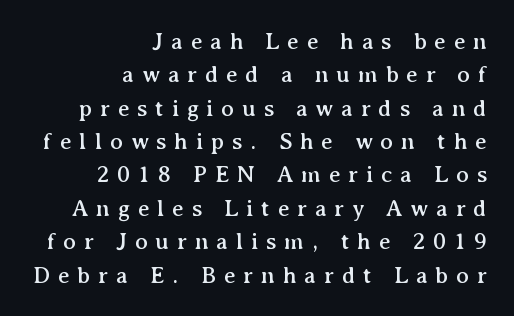
{"italic": "no", "underline": "no", "align": "right", "line_spacing": "normal", "line_spacing_ratio": 1.39, "letter_spacing": "wide", "letter_spacing_em": 0.32, "glyph_px": 24}
